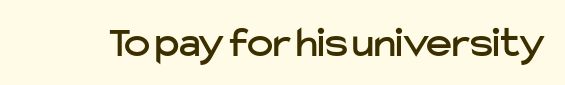
The image shows 44 px sans-serif type, upright; set normal letter spacing, not underlined; low stroke contrast and a medium x-height.
